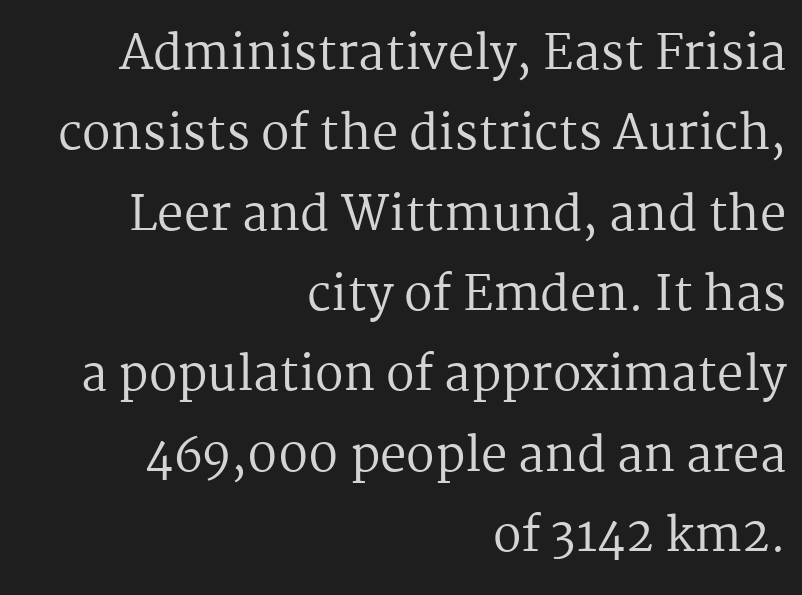
Q: Is the text bold? A: No.
Q: Is the text italic (slanted)? A: No, it is upright.
Q: Is the typeface a serif or a sans-serif typeface? A: Serif.
Q: Is the text underlined? A: No.
Q: How is the paragraph aligned? A: Right-aligned.
Q: Is the spacing between letters normal or unusually wide? A: Normal.
Q: Width (condensed, normal, or wide)? A: Normal.
Q: Stroke contrast? A: Medium.
Q: x-height? A: Medium.
Q: Monospaced? A: No.
